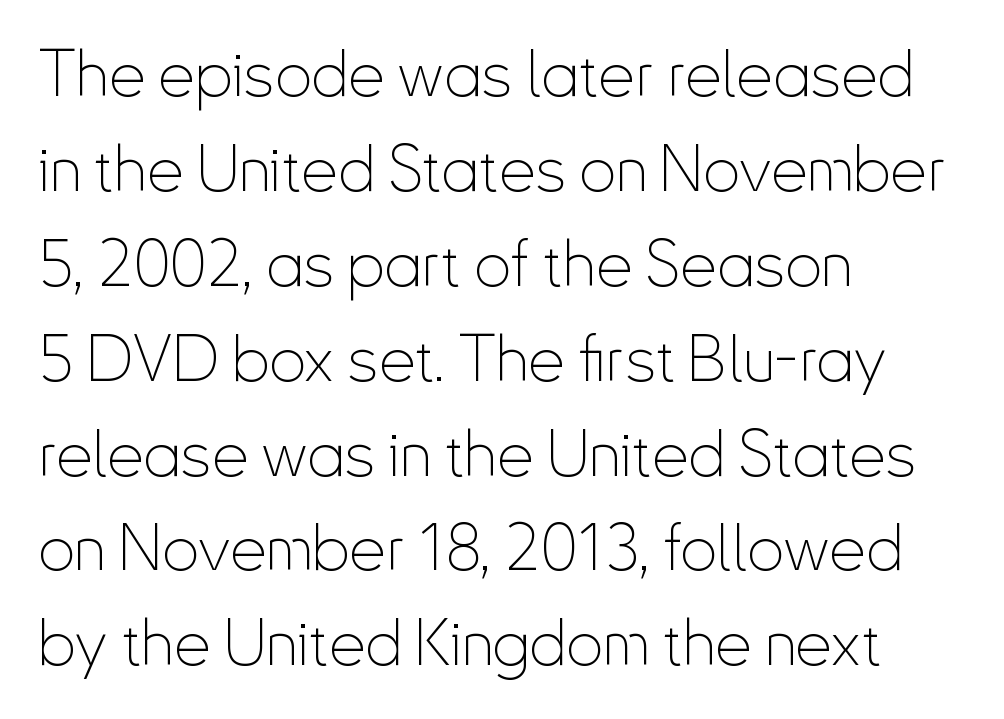
{"serif": "no", "italic": "no", "bold": "no", "weight": "thin", "width": "condensed", "stroke_contrast": "low", "x_height": "small", "monospaced": "no", "underline": "no", "align": "left", "line_spacing": "normal", "line_spacing_ratio": 1.46, "letter_spacing": "normal", "letter_spacing_em": 0.0, "glyph_px": 65}
